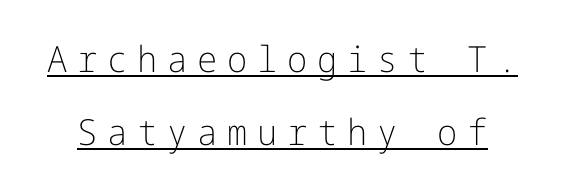
Descenders here cross a horizontal rule under the line. The letters are spread apart with noticeably loose tracking. Grotesque or geometric, the face here clearly has no serifs. The font is comparable to plain body text, perhaps lighter. Posture: straight, roman, zero tilt. Students, observe: this is what heavily led, spacious text looks like.
